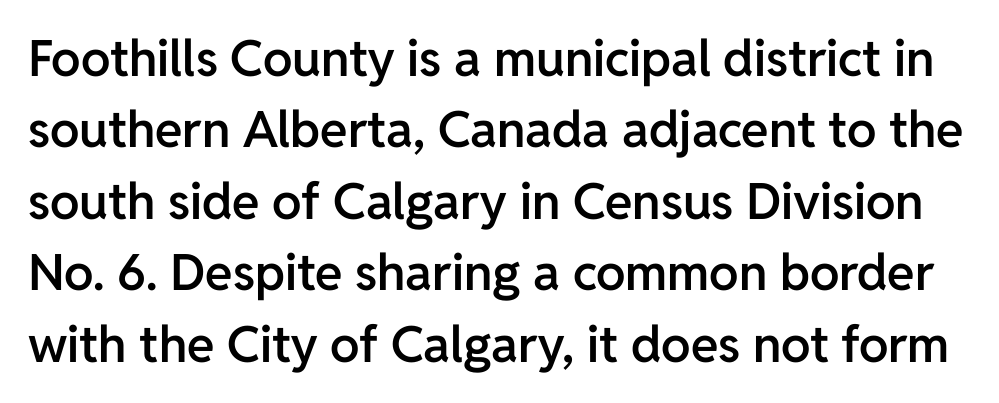
The image shows 50 px semibold sans-serif type, upright; set normal line spacing (1.43x), normal letter spacing, not underlined; low stroke contrast and a medium x-height.
